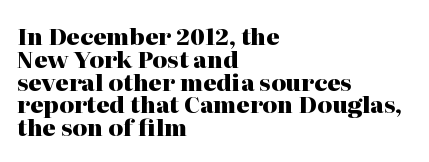
Q: Is the text bold? A: Yes.
Q: Is the text italic (slanted)? A: No, it is upright.
Q: Is the text underlined? A: No.
Q: How is the paragraph aligned? A: Left-aligned.
Q: Is the spacing between letters normal or unusually wide? A: Normal.
Q: Is the spacing between lines tight, normal or loose? A: Tight.
